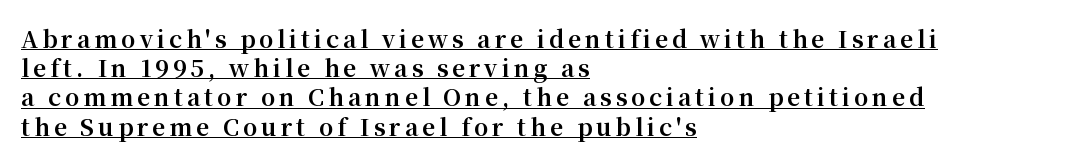
A typesetter would call this leading conventional body-copy spacing. Students, observe the line beneath the letters — that is underlining. The glyphs have the mass of a bold cut. The paragraph shown leans on its left margin.
